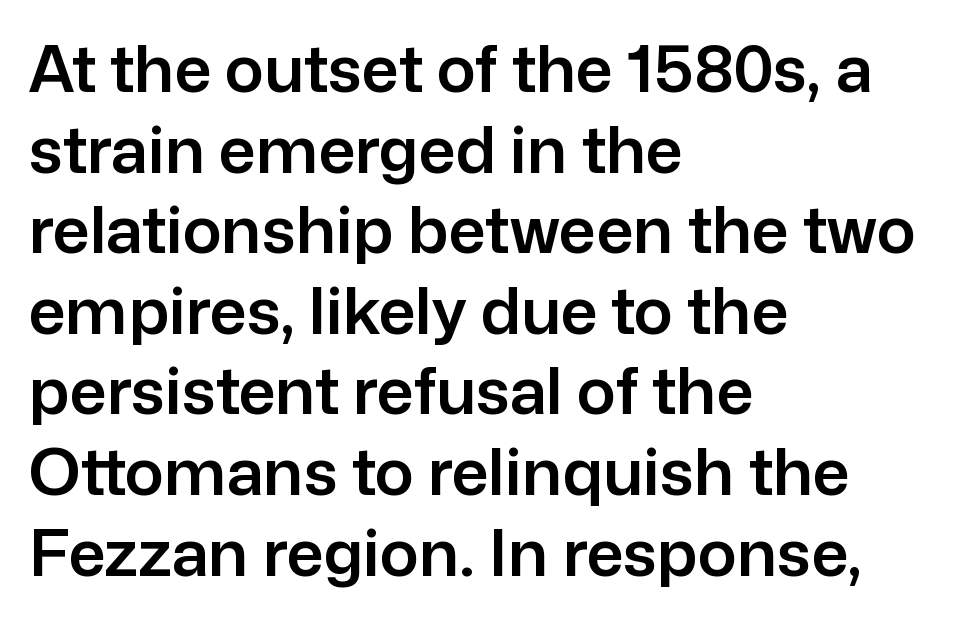
{"serif": "no", "italic": "no", "width": "normal", "stroke_contrast": "low", "x_height": "medium", "monospaced": "no", "underline": "no", "align": "left", "line_spacing_ratio": 1.24, "letter_spacing": "normal", "letter_spacing_em": 0.0, "glyph_px": 65}
